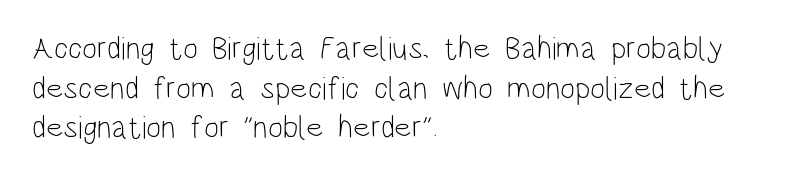
{"serif": "no", "italic": "no", "bold": "no", "weight": "light", "width": "condensed", "stroke_contrast": "low", "x_height": "large", "monospaced": "no", "underline": "no", "align": "left", "line_spacing_ratio": 1.24, "letter_spacing": "normal", "letter_spacing_em": 0.0, "glyph_px": 32}
